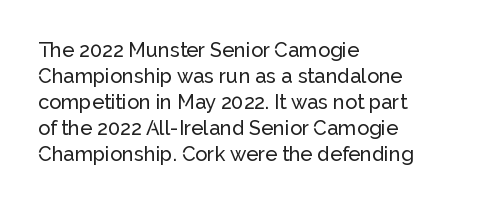
Q: Is the text italic (slanted)? A: No, it is upright.
Q: Is the text underlined? A: No.
Q: How is the paragraph aligned? A: Left-aligned.
Q: Is the spacing between letters normal or unusually wide? A: Normal.
Q: Is the spacing between lines tight, normal or loose? A: Normal.
